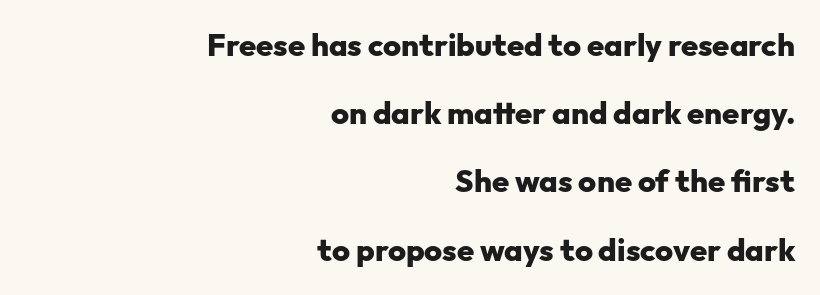
Q: Is the text bold? A: Yes.
Q: Is the text italic (slanted)? A: No, it is upright.
Q: Is the typeface a serif or a sans-serif typeface? A: Sans-serif.
Q: Is the text underlined? A: No.
Q: How is the paragraph aligned? A: Right-aligned.
Q: Is the spacing between letters normal or unusually wide? A: Normal.
Q: Is the spacing between lines tight, normal or loose? A: Loose.
Q: Width (condensed, normal, or wide)? A: Normal.
Q: Stroke contrast? A: Low.
Q: x-height? A: Medium.
Q: Monospaced? A: No.
